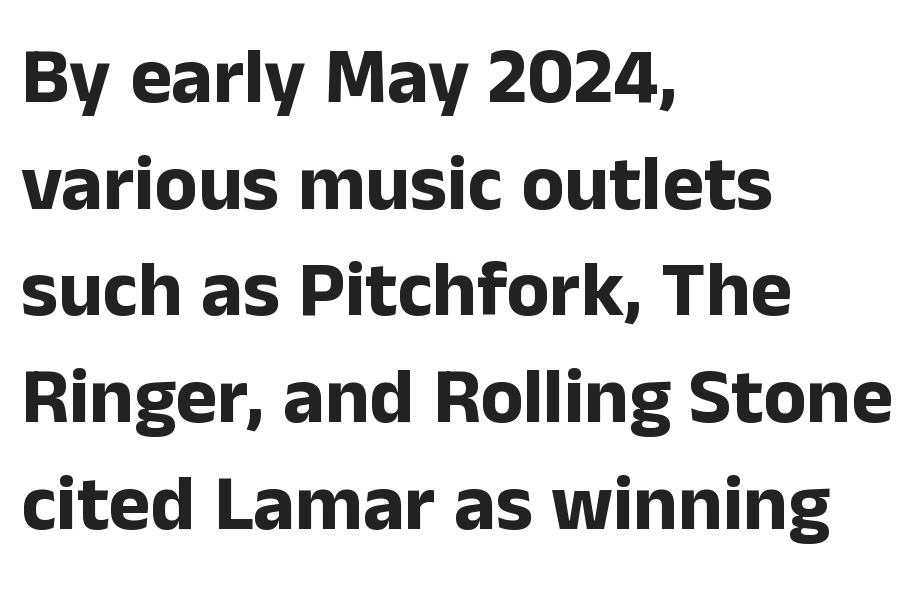
Q: Is the text bold? A: Yes.
Q: Is the text italic (slanted)? A: No, it is upright.
Q: Is the typeface a serif or a sans-serif typeface? A: Sans-serif.
Q: Is the text underlined? A: No.
Q: How is the paragraph aligned? A: Left-aligned.
Q: Is the spacing between letters normal or unusually wide? A: Normal.
Q: Is the spacing between lines tight, normal or loose? A: Normal.
Q: Width (condensed, normal, or wide)? A: Normal.
Q: Stroke contrast? A: Low.
Q: x-height? A: Medium.
Q: Monospaced? A: No.
